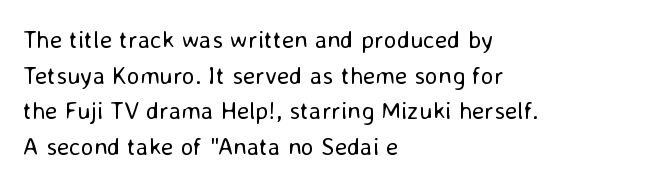
{"italic": "no", "bold": "no", "underline": "no", "align": "left", "line_spacing": "normal", "line_spacing_ratio": 1.43, "letter_spacing": "normal", "letter_spacing_em": 0.0, "glyph_px": 25}
